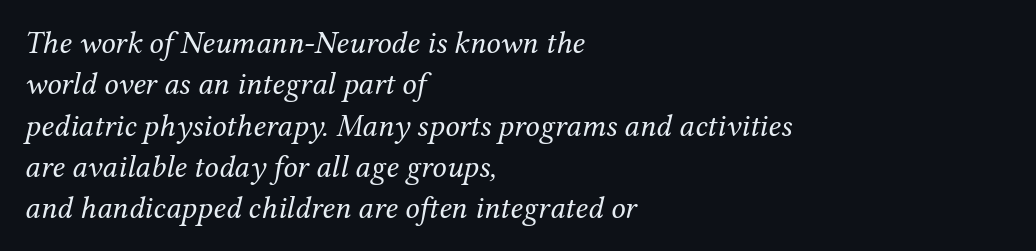
{"serif": "yes", "italic": "yes", "lean": "right", "slant_degrees": 12, "bold": "no", "weight": "regular", "width": "normal", "stroke_contrast": "medium", "x_height": "medium", "monospaced": "no", "underline": "no", "align": "left", "line_spacing": "normal", "line_spacing_ratio": 1.29, "letter_spacing": "normal", "letter_spacing_em": 0.0, "glyph_px": 32}
